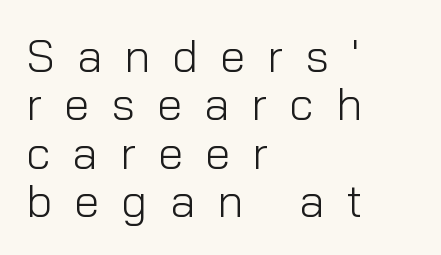
The image shows 46 px light sans-serif type, upright; set left-aligned, tight line spacing (1.05x), unusually wide letter spacing (+0.48 em), not underlined; low stroke contrast and a medium x-height.
